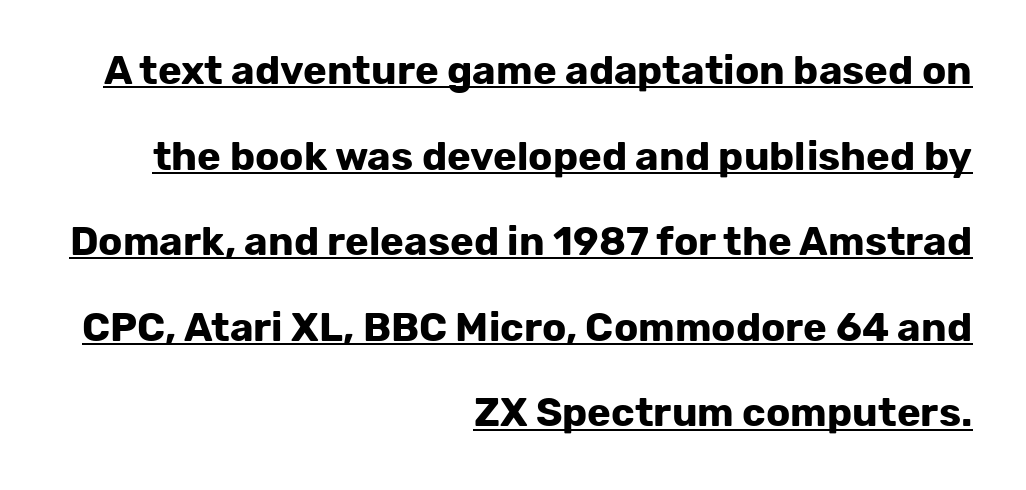
The image shows 40 px bold sans-serif type, upright; set right-aligned, loose line spacing (2.14x), normal letter spacing, underlined; low stroke contrast and a medium x-height.
